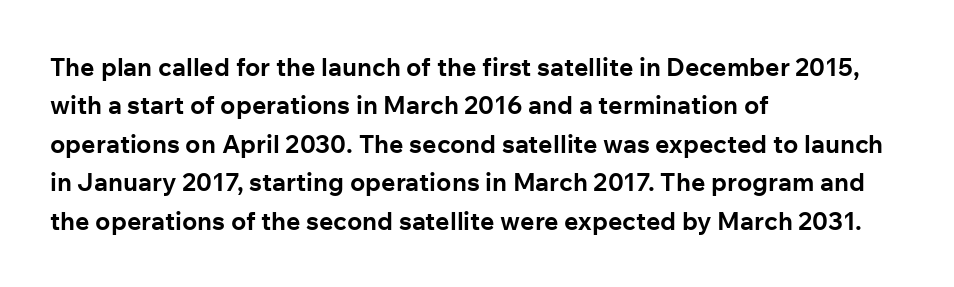
Here the glyphs are tracked normally, forming tight word shapes. Does the weight exceed regular? Yes, all the way to bold. The text block is weighted toward the left margin, trailing off unevenly rightward. Style check: upright. Notice how descenders clear the ascenders below comfortably — that's standard leading. Glance below the letters and you will spot only blank space.
